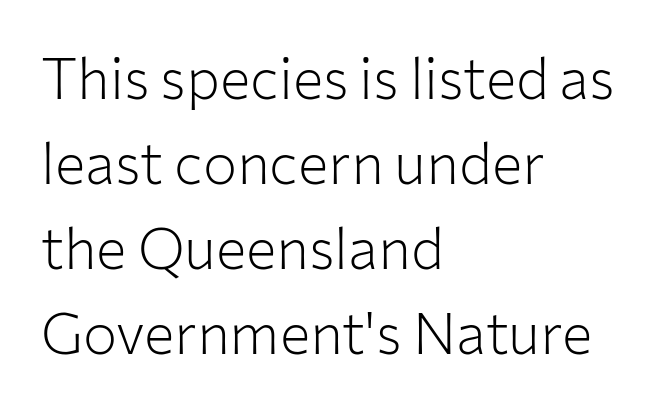
{"serif": "no", "italic": "no", "bold": "no", "weight": "light", "width": "normal", "stroke_contrast": "low", "x_height": "medium", "monospaced": "no", "underline": "no", "align": "left", "line_spacing": "normal", "line_spacing_ratio": 1.49, "letter_spacing": "normal", "letter_spacing_em": 0.0, "glyph_px": 57}
